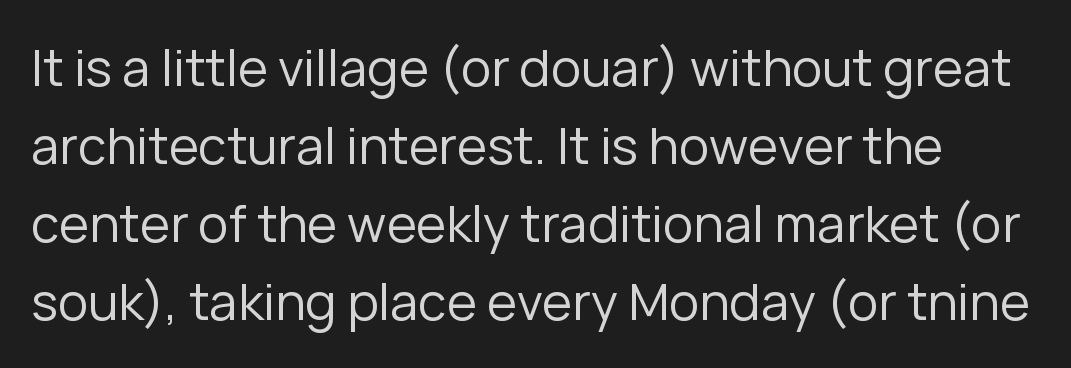
{"serif": "no", "italic": "no", "bold": "no", "weight": "regular", "width": "normal", "stroke_contrast": "low", "x_height": "medium", "monospaced": "no", "underline": "no", "line_spacing": "normal", "line_spacing_ratio": 1.53, "letter_spacing": "normal", "letter_spacing_em": 0.0, "glyph_px": 51}
